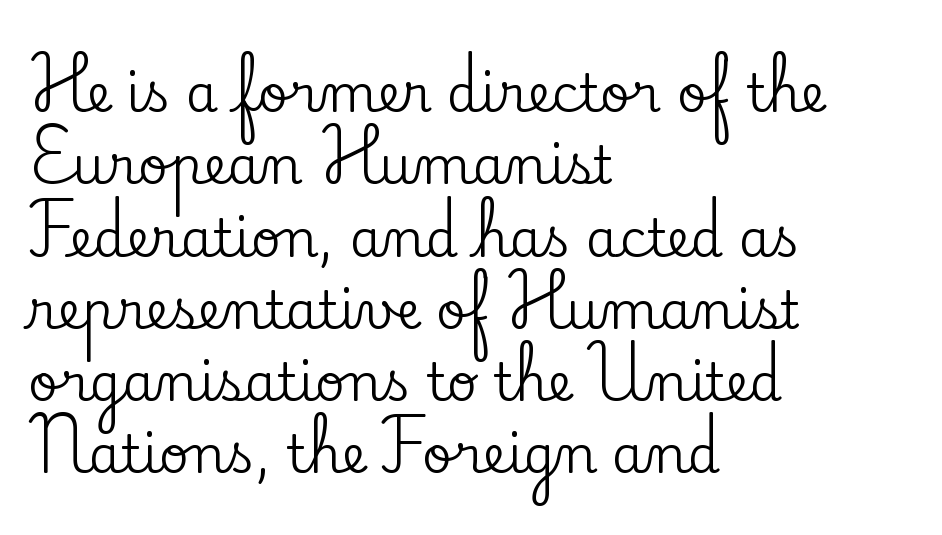
Q: Is the text italic (slanted)? A: No, it is upright.
Q: Is the typeface a serif or a sans-serif typeface? A: Serif.
Q: Is the text underlined? A: No.
Q: How is the paragraph aligned? A: Left-aligned.
Q: Is the spacing between letters normal or unusually wide? A: Normal.
Q: Is the spacing between lines tight, normal or loose? A: Normal.
Q: Width (condensed, normal, or wide)? A: Normal.
Q: Stroke contrast? A: Low.
Q: x-height? A: Small.
Q: Monospaced? A: No.
